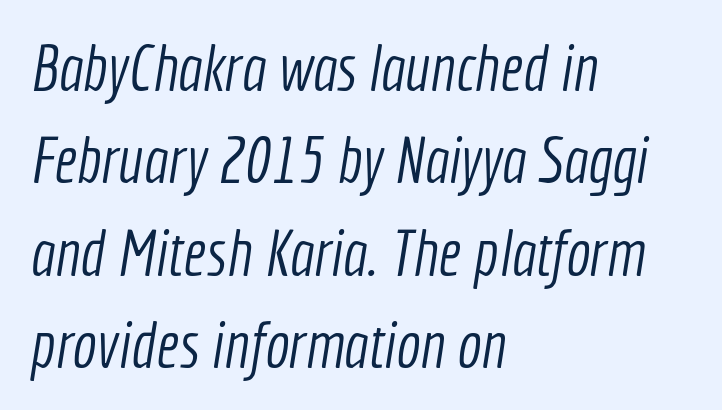
Unlike a traditional serif, this face leaves its strokes unadorned. Vertical stems look standard width or narrower in stroke. Look at the tracking — it's just the regular setting, nothing added. Line starts are locked; line ends wander. The letters advance in unequal steps, a hallmark of proportional type. Nobody drew a line under any word here.
